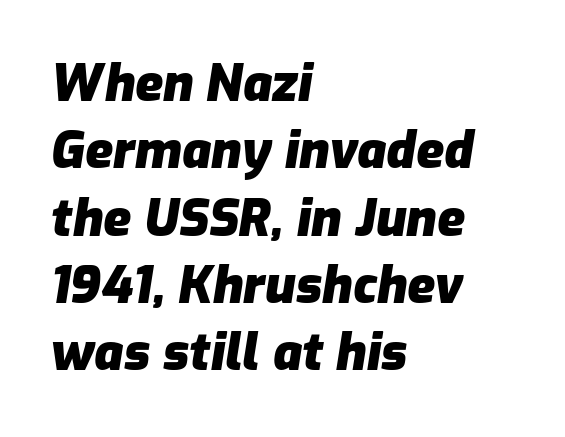
{"italic": "yes", "lean": "right", "slant_degrees": 9, "bold": "yes", "weight": "heavy", "width": "normal", "stroke_contrast": "low", "x_height": "medium", "monospaced": "no", "underline": "no", "align": "left", "line_spacing": "normal", "line_spacing_ratio": 1.32, "letter_spacing": "normal", "letter_spacing_em": 0.0, "glyph_px": 51}
